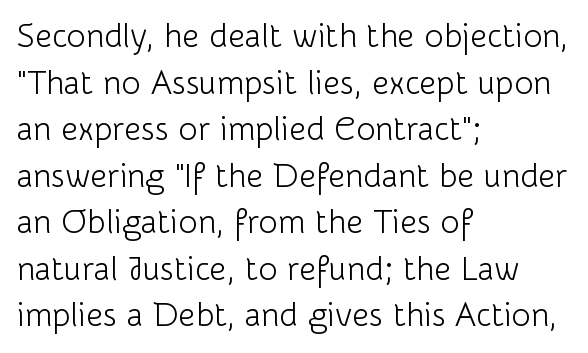
{"serif": "no", "italic": "no", "bold": "no", "weight": "light", "width": "normal", "stroke_contrast": "low", "x_height": "medium", "monospaced": "no", "underline": "no", "align": "left", "line_spacing": "normal", "line_spacing_ratio": 1.41, "letter_spacing": "normal", "letter_spacing_em": 0.0, "glyph_px": 33}
